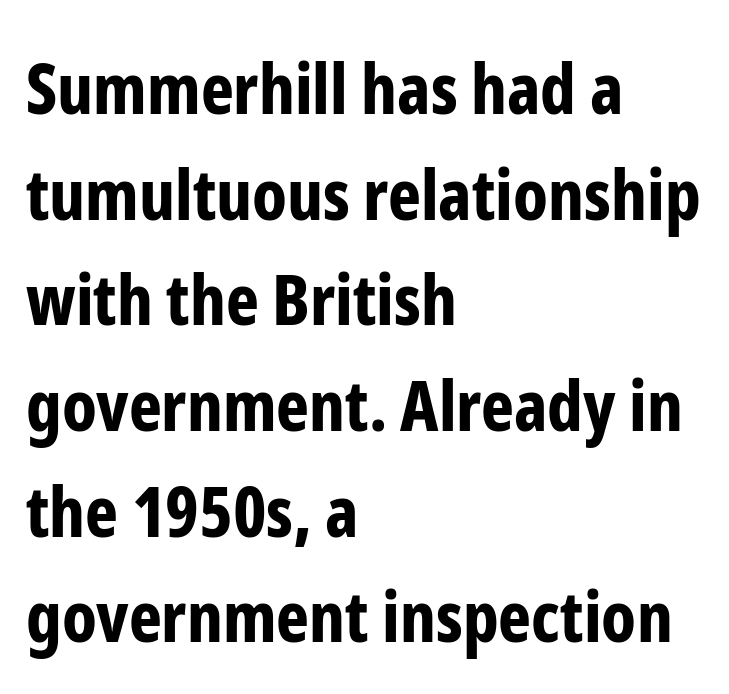
The image shows 70 px bold, condensed sans-serif type, upright; set left-aligned, normal line spacing (1.51x), normal letter spacing, not underlined; low stroke contrast and a medium x-height.
